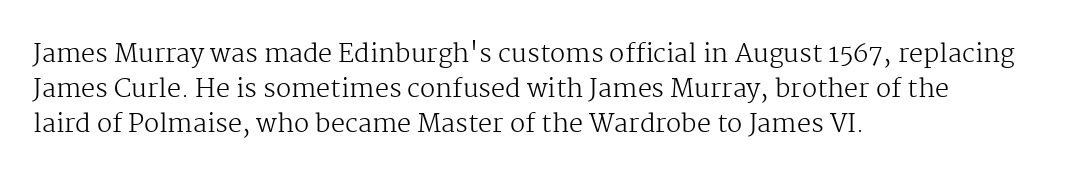
{"italic": "no", "bold": "no", "underline": "no", "align": "left", "line_spacing": "normal", "line_spacing_ratio": 1.41, "letter_spacing": "normal", "letter_spacing_em": 0.0, "glyph_px": 25}
